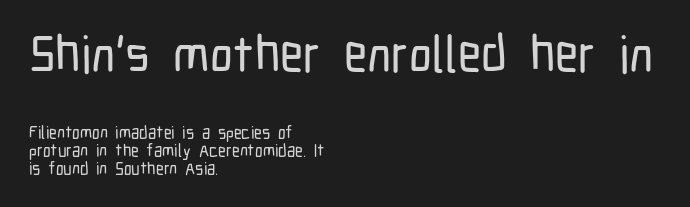
{"serif": "no", "italic": "no", "width": "condensed", "stroke_contrast": "low", "x_height": "medium", "monospaced": "no", "underline": "no", "align": "left", "line_spacing": "tight", "line_spacing_ratio": 1.06, "letter_spacing": "normal", "letter_spacing_em": 0.0, "larger_block": "first", "size_ratio": 3.0, "glyph_px": 51}
